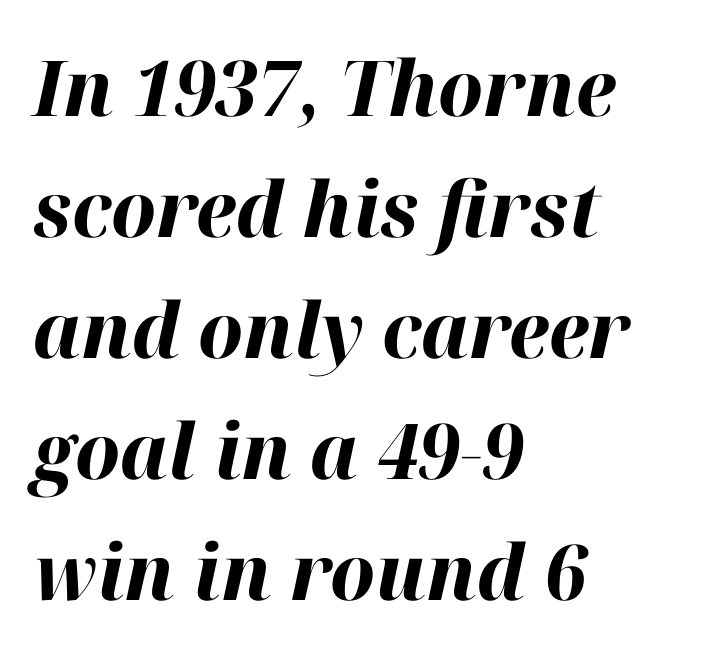
The image shows 77 px bold type, italic (leaning right); set left-aligned, normal line spacing (1.57x), normal letter spacing, not underlined; high stroke contrast and a medium x-height.
